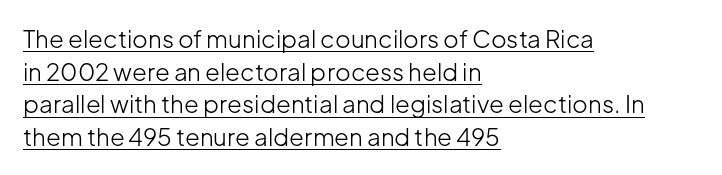
This sample carries an underscore along the baseline area. A normal amount of white space separates one row of letters from the next. No extra ink here — the face is not bold. Honestly, the letter spacing is just normal — you wouldn't notice it. A classic flush-left, rag-right setting is used for this passage.
